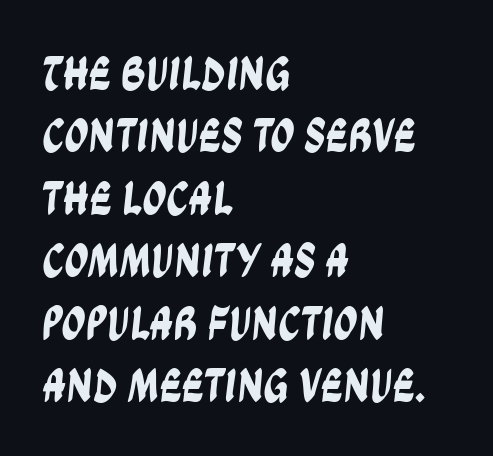
The lines are quadded left. Rows of type keep a routine distance in the vertical direction. This sample uses plain, unmodified letter spacing. This sample has the flowing, uneven cadence of proportional lettering. Honestly, there is no underline to notice here at all.
